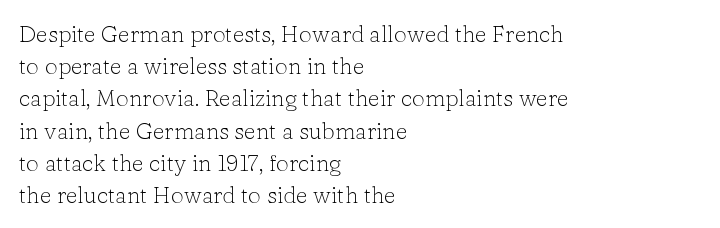
Q: Is the text bold? A: No.
Q: Is the text italic (slanted)? A: No, it is upright.
Q: Is the text underlined? A: No.
Q: How is the paragraph aligned? A: Left-aligned.
Q: Is the spacing between letters normal or unusually wide? A: Normal.
Q: Is the spacing between lines tight, normal or loose? A: Normal.
